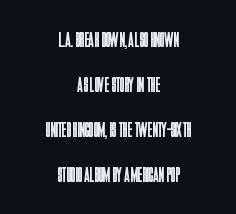
Q: Is the text bold? A: No.
Q: Is the text italic (slanted)? A: No, it is upright.
Q: Is the text underlined? A: No.
Q: How is the paragraph aligned? A: Centered.
Q: Is the spacing between letters normal or unusually wide? A: Normal.
Q: Is the spacing between lines tight, normal or loose? A: Loose.
